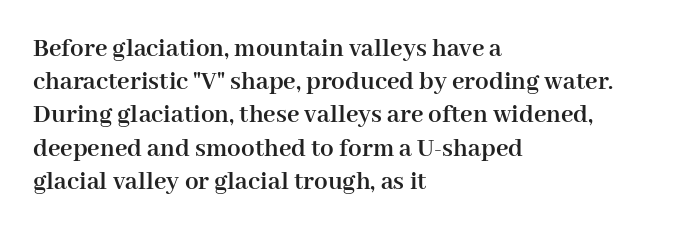
Q: Is the text bold? A: Yes.
Q: Is the text italic (slanted)? A: No, it is upright.
Q: Is the text underlined? A: No.
Q: How is the paragraph aligned? A: Left-aligned.
Q: Is the spacing between letters normal or unusually wide? A: Normal.
